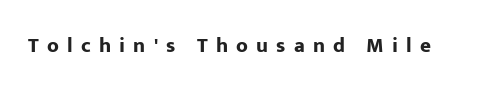
Glyph-to-glyph distance is far greater than everyday printed text. Students, this is bold: see how much ink each stroke carries. This sample uses an upright cut, with every glyph sitting square on the baseline. No word sits above an underline.
